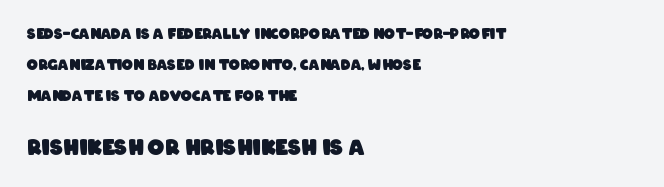
The image shows 21 px bold type; set left-aligned, loose line spacing (2.21x), normal letter spacing, not underlined; the second (bottom) block is 1.5x larger.
